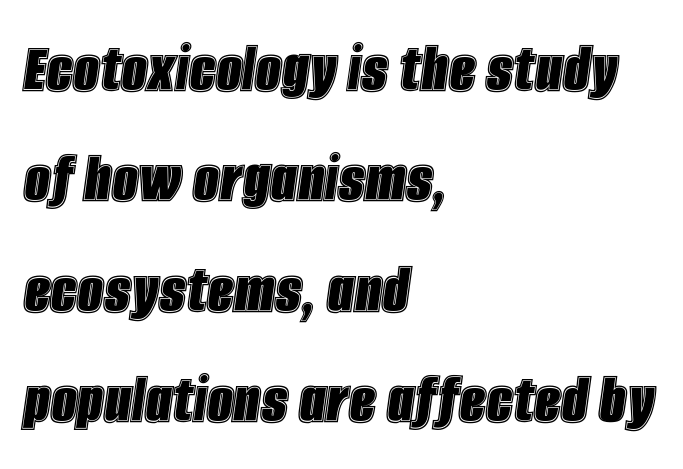
{"italic": "yes", "lean": "right", "slant_degrees": 8, "width": "condensed", "x_height": "large", "monospaced": "no", "underline": "no", "align": "left", "line_spacing": "normal", "line_spacing_ratio": 1.49, "letter_spacing": "normal", "letter_spacing_em": 0.0, "glyph_px": 74}
